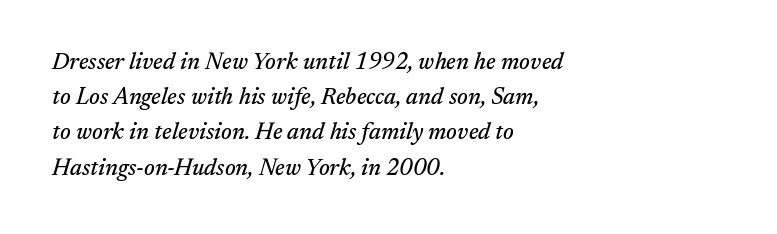
Q: Is the text italic (slanted)? A: Yes, it leans right by about 17 degrees.
Q: Is the text underlined? A: No.
Q: How is the paragraph aligned? A: Left-aligned.
Q: Is the spacing between letters normal or unusually wide? A: Normal.
Q: Is the spacing between lines tight, normal or loose? A: Normal.
